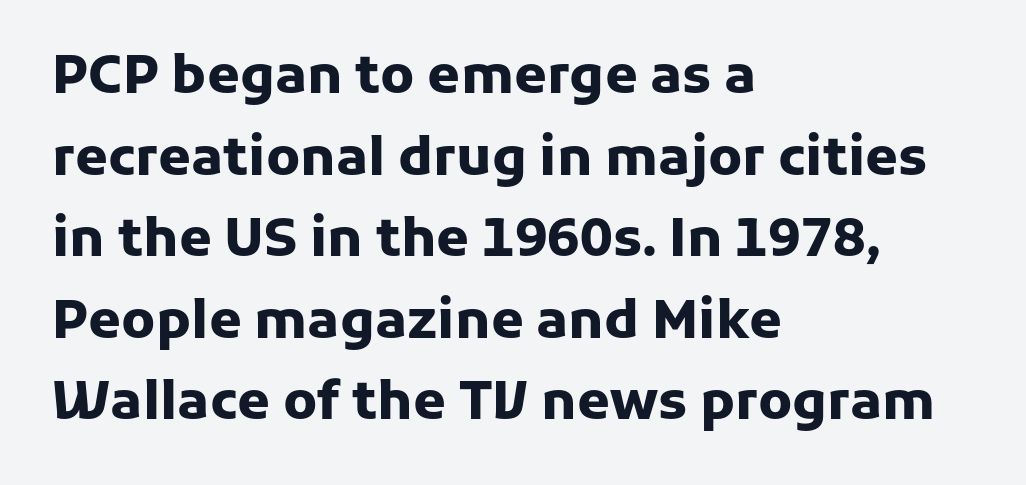
Q: Is the text bold? A: Yes.
Q: Is the text italic (slanted)? A: No, it is upright.
Q: Is the typeface a serif or a sans-serif typeface? A: Sans-serif.
Q: Is the text underlined? A: No.
Q: How is the paragraph aligned? A: Left-aligned.
Q: Is the spacing between letters normal or unusually wide? A: Normal.
Q: Is the spacing between lines tight, normal or loose? A: Normal.
Q: Width (condensed, normal, or wide)? A: Normal.
Q: Stroke contrast? A: Low.
Q: x-height? A: Medium.
Q: Monospaced? A: No.
